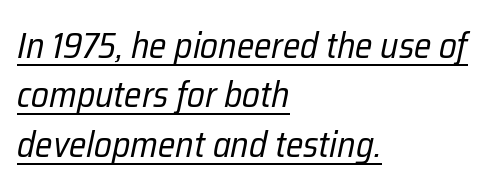
The image shows 36 px regular-weight, condensed type, italic (leaning right); set left-aligned, normal line spacing (1.37x), normal letter spacing, underlined; low stroke contrast and a medium x-height.
